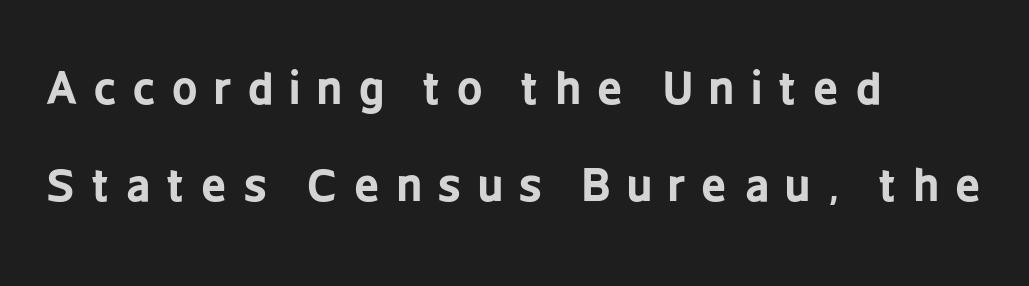
The image shows 44 px bold, condensed sans-serif type, upright; set left-aligned, loose line spacing (2.2x), unusually wide letter spacing (+0.38 em), not underlined; low stroke contrast and a medium x-height.
